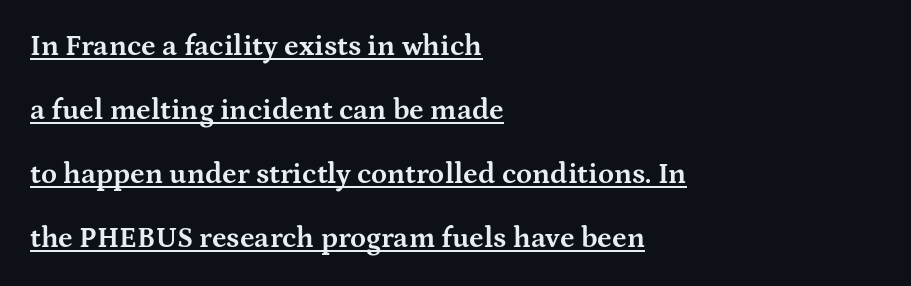
Check where the strokes stop: tiny serifs finish them off. Reading down the column, the eye jumps a long way to each next line. Strokes here are thick enough to call this a true bold. Does extra space separate the letters? No, they use regular spacing. This sample is left-justified, so line endings fall wherever the words run out. Vertical strokes here are truly vertical.
